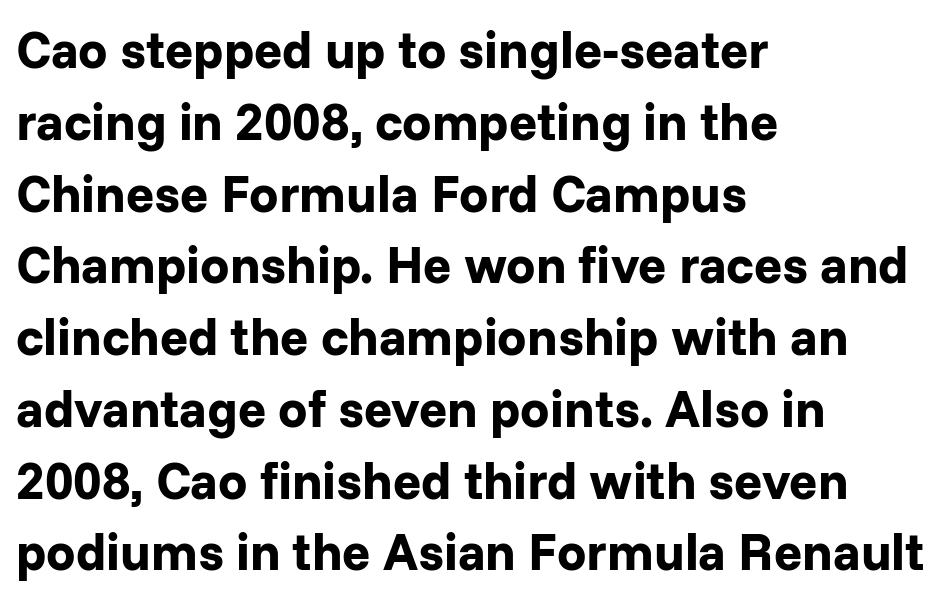
The image shows 52 px bold sans-serif type, upright; set left-aligned, normal line spacing (1.38x), normal letter spacing, not underlined; low stroke contrast and a medium x-height.
